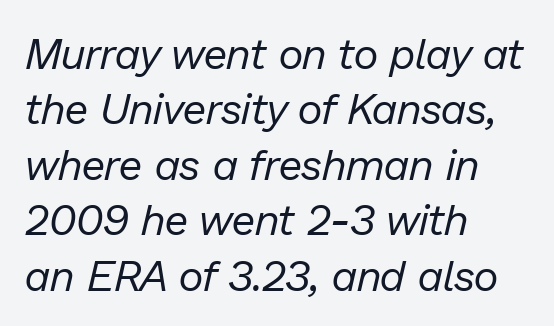
The passage shown is typed in a proportional face where columns would drift. In terms of posture, this sample is oblique. Only glyphs here, with clear space below each row. Successive baselines arrive at the customary interval.
